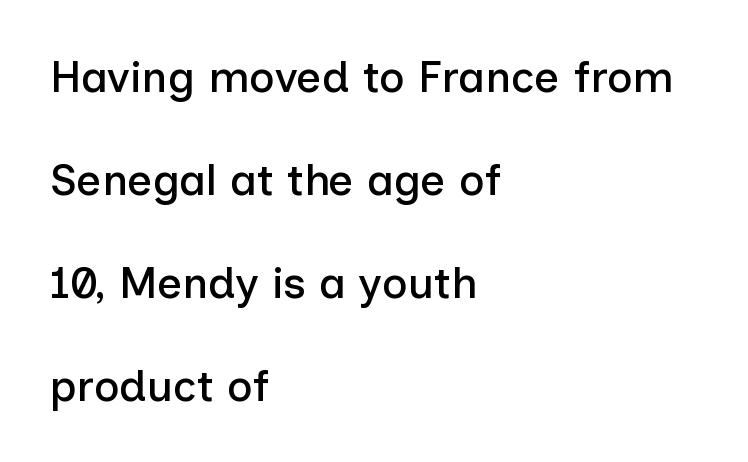
Q: Is the text italic (slanted)? A: No, it is upright.
Q: Is the typeface a serif or a sans-serif typeface? A: Sans-serif.
Q: Is the text underlined? A: No.
Q: How is the paragraph aligned? A: Left-aligned.
Q: Is the spacing between letters normal or unusually wide? A: Normal.
Q: Is the spacing between lines tight, normal or loose? A: Loose.
Q: Width (condensed, normal, or wide)? A: Normal.
Q: Stroke contrast? A: Low.
Q: x-height? A: Medium.
Q: Monospaced? A: No.
